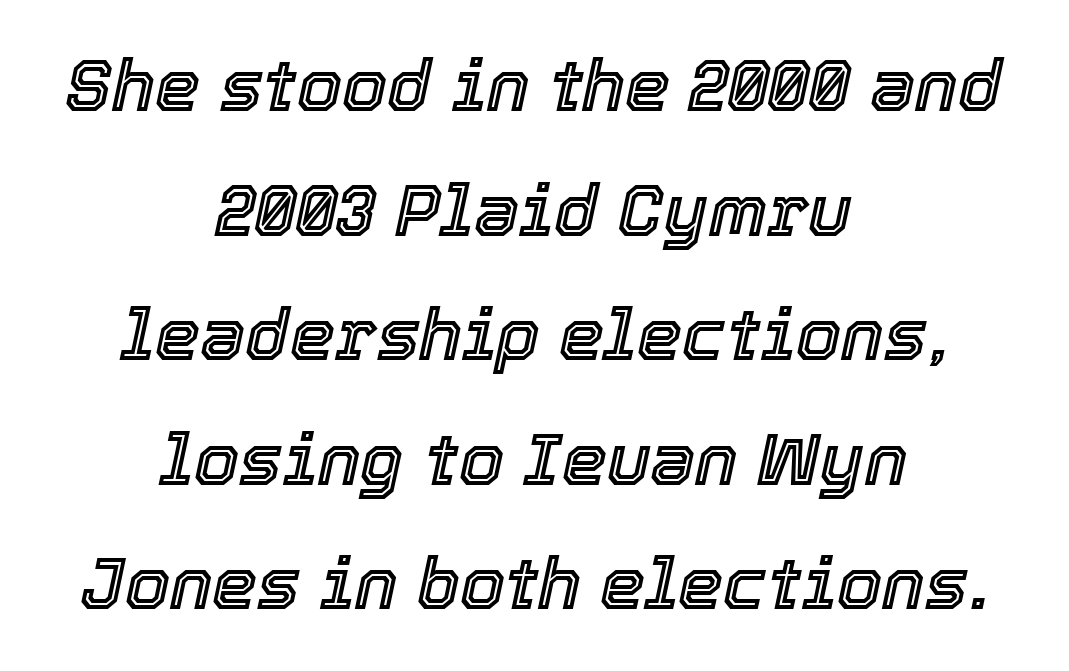
The image shows 72 px text type, italic (leaning right); set centered, line spacing 1.73x, normal letter spacing, not underlined; a medium x-height.
